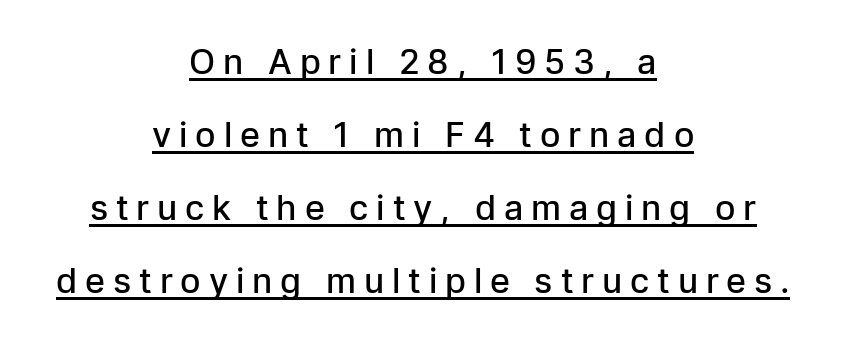
The image shows 34 px semibold sans-serif type, upright; set centered, loose line spacing (2.15x), unusually wide letter spacing (+0.23 em), underlined; low stroke contrast and a medium x-height.
